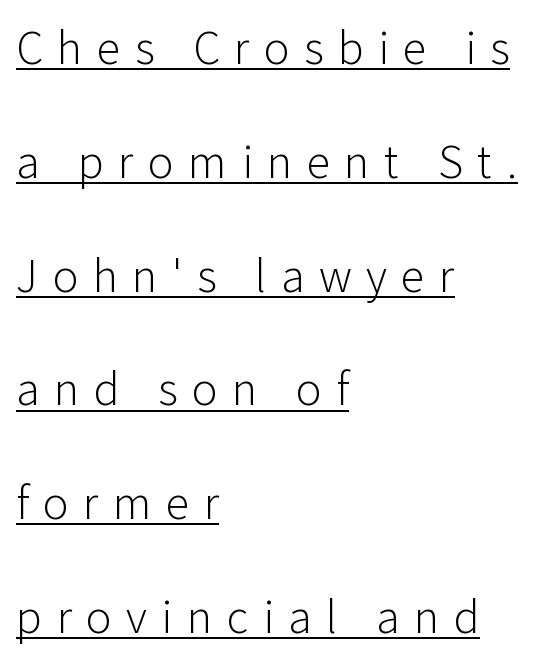
Q: Is the text bold? A: No.
Q: Is the text italic (slanted)? A: No, it is upright.
Q: Is the typeface a serif or a sans-serif typeface? A: Sans-serif.
Q: Is the text underlined? A: Yes.
Q: How is the paragraph aligned? A: Left-aligned.
Q: Is the spacing between letters normal or unusually wide? A: Unusually wide.
Q: Is the spacing between lines tight, normal or loose? A: Loose.
Q: Width (condensed, normal, or wide)? A: Normal.
Q: Stroke contrast? A: Low.
Q: x-height? A: Medium.
Q: Monospaced? A: No.
